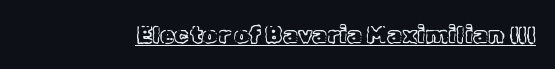
The image shows 24 px text type, upright; set normal letter spacing, underlined.
